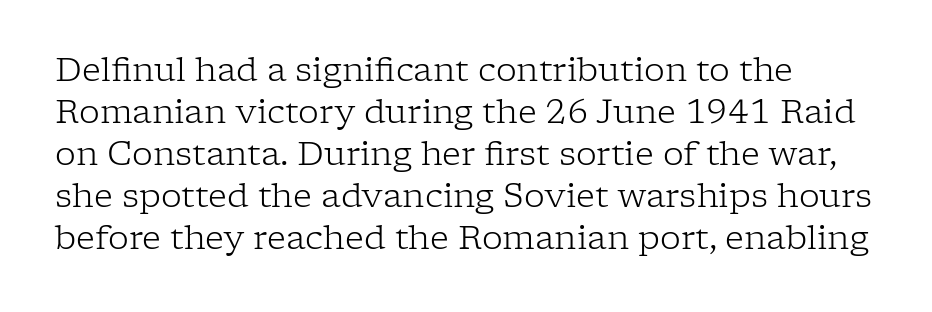
{"serif": "yes", "italic": "no", "bold": "no", "weight": "light", "width": "normal", "stroke_contrast": "low", "x_height": "medium", "monospaced": "no", "underline": "no", "align": "left", "line_spacing": "normal", "line_spacing_ratio": 1.27, "letter_spacing": "normal", "letter_spacing_em": 0.0, "glyph_px": 33}
